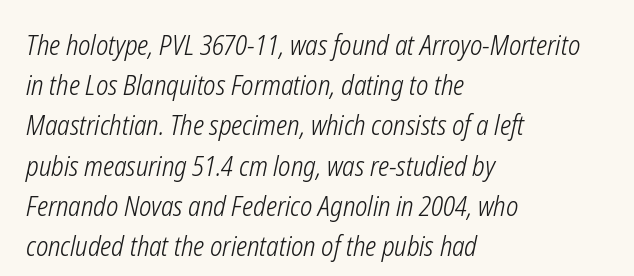
The image shows 27 px text type, italic (leaning right); set left-aligned, normal line spacing (1.49x), normal letter spacing, not underlined.
